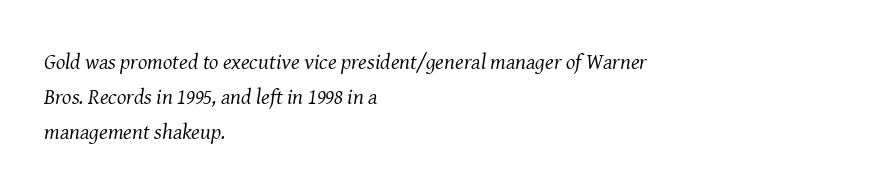
Q: Is the text bold? A: No.
Q: Is the text italic (slanted)? A: Yes, it leans right by about 8 degrees.
Q: Is the text underlined? A: No.
Q: How is the paragraph aligned? A: Left-aligned.
Q: Is the spacing between letters normal or unusually wide? A: Normal.
Q: Is the spacing between lines tight, normal or loose? A: Normal.
